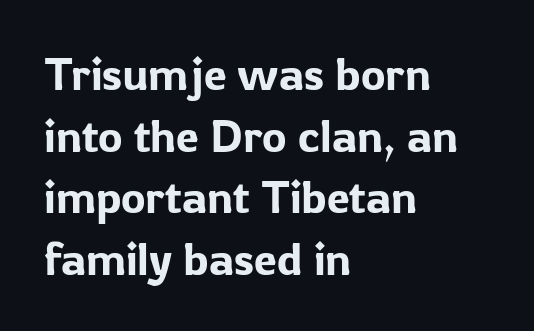
Designer's note — italics off, roman on. The glyphs in this specimen are sans serif. The strip under each line holds only bare page. Normally led — the rows are evenly, conventionally spaced.
